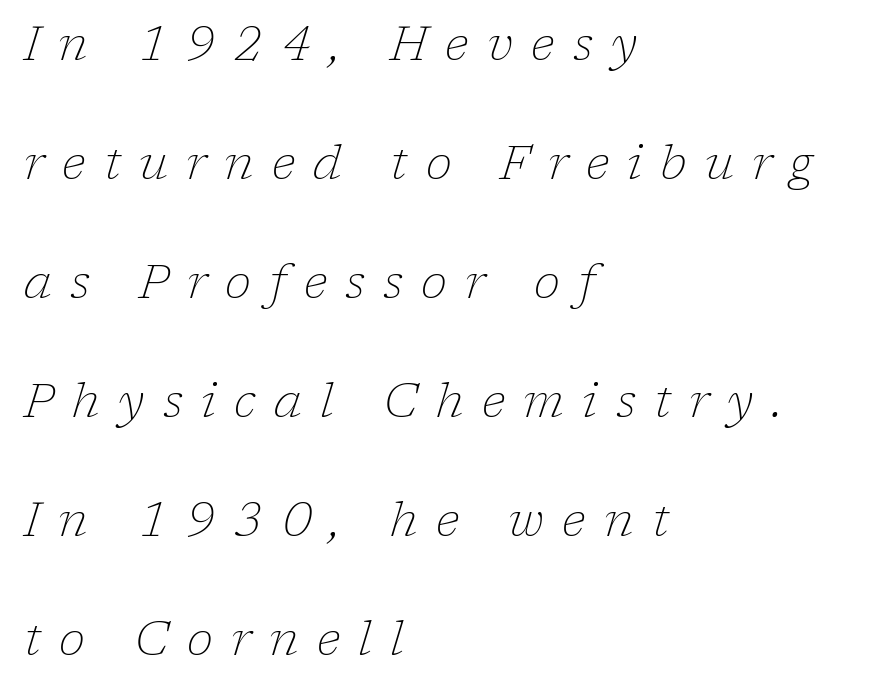
Looks like regular typesetting: each glyph gets only the width it needs. Are there feet on the stems? There are — it's a serif. Weight: not bold — regular or lighter. Leading is clearly above the norm, producing a sparse column. The words here are not underlined. Short note: letters widely spaced.
